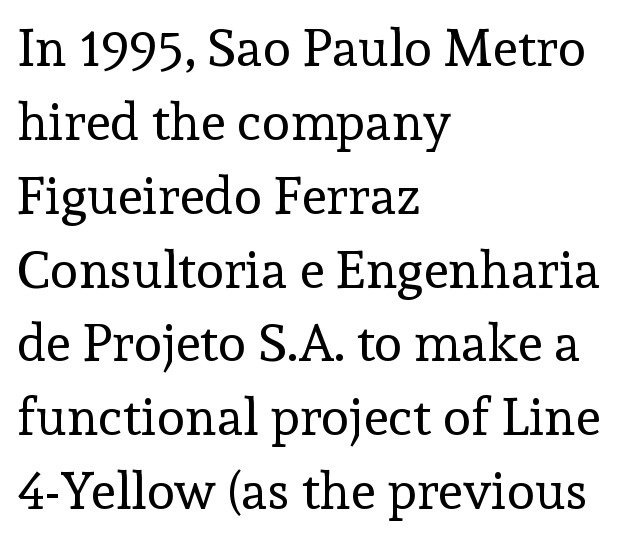
{"serif": "yes", "italic": "no", "bold": "no", "weight": "regular", "width": "normal", "x_height": "medium", "monospaced": "no", "underline": "no", "align": "left", "line_spacing": "normal", "line_spacing_ratio": 1.42, "letter_spacing": "normal", "letter_spacing_em": 0.0, "glyph_px": 52}
